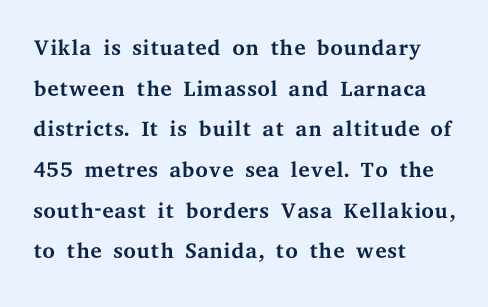
The image shows 32 px regular-weight, wide serif type, upright; set left-aligned, normal line spacing (1.27x), normal letter spacing, not underlined; medium stroke contrast and a medium x-height.
